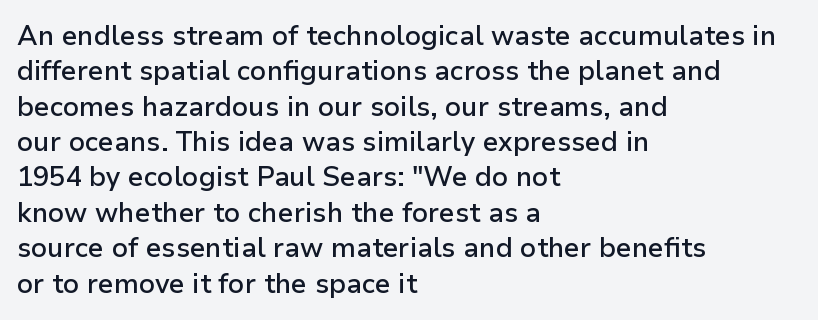
Q: Is the text bold? A: Semi-bold.
Q: Is the text italic (slanted)? A: No, it is upright.
Q: Is the text underlined? A: No.
Q: How is the paragraph aligned? A: Left-aligned.
Q: Is the spacing between letters normal or unusually wide? A: Normal.
Q: Is the spacing between lines tight, normal or loose? A: Normal.
